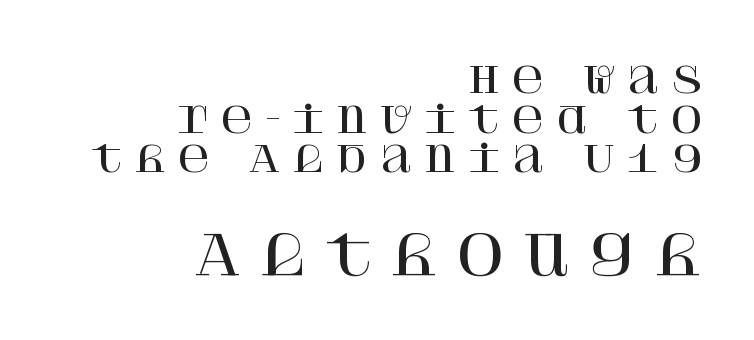
Q: Is the text italic (slanted)? A: No, it is upright.
Q: Is the typeface a serif or a sans-serif typeface? A: Serif.
Q: Is the text underlined? A: No.
Q: How is the paragraph aligned? A: Right-aligned.
Q: Is the spacing between letters normal or unusually wide? A: Unusually wide.
Q: Is the spacing between lines tight, normal or loose? A: Tight.
Q: Which block of text is set in a larger size, the first (top) or the second (bottom)? A: The second (bottom) one.
Q: Width (condensed, normal, or wide)? A: Normal.
Q: Stroke contrast? A: High.
Q: x-height? A: Large.
